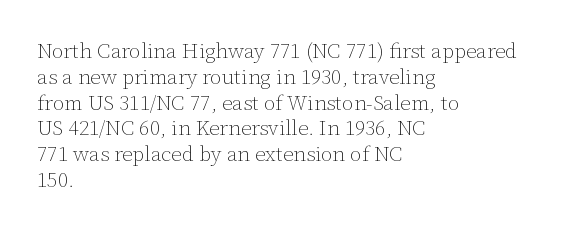
The image shows 21 px text type, upright; set left-aligned, line spacing 1.23x, normal letter spacing, not underlined.
